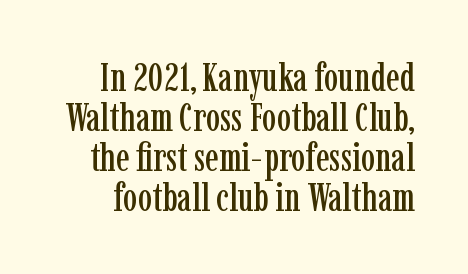
Q: Is the text italic (slanted)? A: No, it is upright.
Q: Is the typeface a serif or a sans-serif typeface? A: Serif.
Q: Is the text underlined? A: No.
Q: Is the spacing between letters normal or unusually wide? A: Normal.
Q: Is the spacing between lines tight, normal or loose? A: Tight.
Q: Width (condensed, normal, or wide)? A: Condensed.
Q: Stroke contrast? A: Low.
Q: x-height? A: Medium.
Q: Monospaced? A: No.
